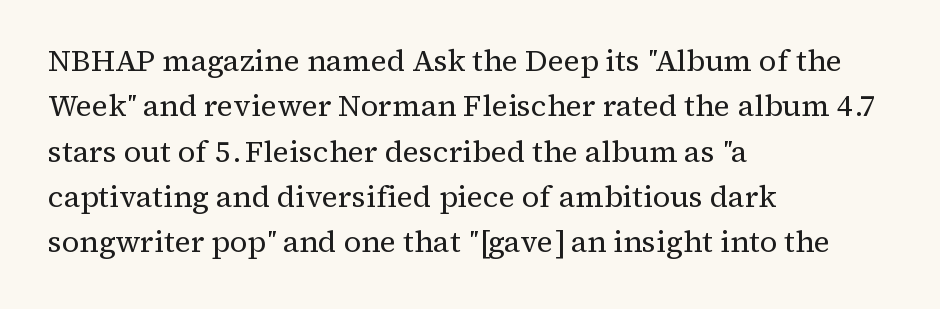
{"serif": "yes", "italic": "no", "bold": "no", "weight": "regular", "width": "normal", "stroke_contrast": "medium", "x_height": "medium", "monospaced": "no", "underline": "no", "align": "left", "line_spacing": "normal", "line_spacing_ratio": 1.51, "letter_spacing": "normal", "letter_spacing_em": 0.0, "glyph_px": 30}
